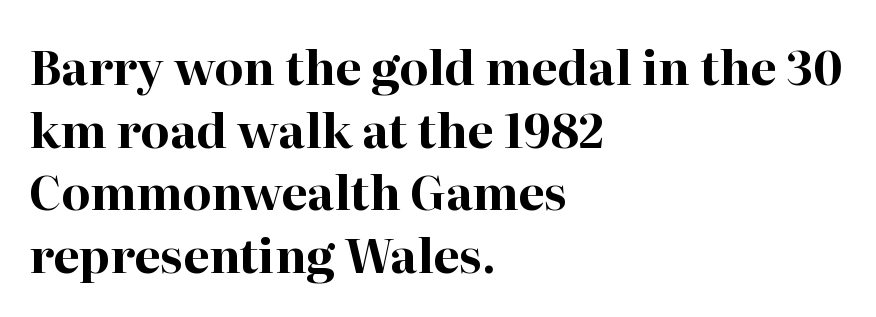
Each letter keeps its own natural width here, so spacing adapts to shape. Quick note: underline off. When letters stand straight like this, we call the style roman or upright. This sample keeps an unexceptional amount of space between lines.
